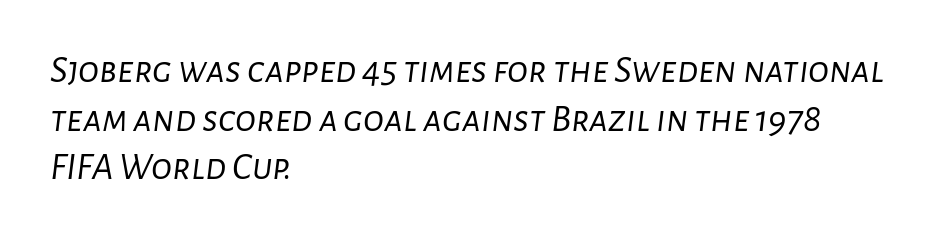
The typesetting does not lean heavy: it is not bold. Has an underline been added? It has not. These lines are set flush left with a ragged right edge. Italic: yes, the glyphs are oblique.
